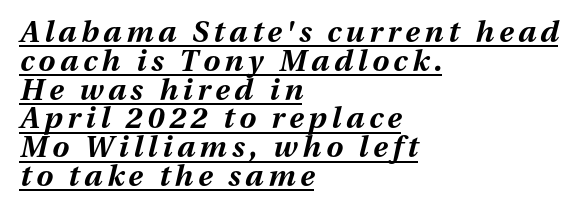
Q: Is the text bold? A: Yes.
Q: Is the text italic (slanted)? A: Yes, it leans right by about 13 degrees.
Q: Is the text underlined? A: Yes.
Q: How is the paragraph aligned? A: Left-aligned.
Q: Is the spacing between lines tight, normal or loose? A: Tight.
Q: Width (condensed, normal, or wide)? A: Normal.
Q: Stroke contrast? A: Medium.
Q: x-height? A: Medium.
Q: Monospaced? A: No.
